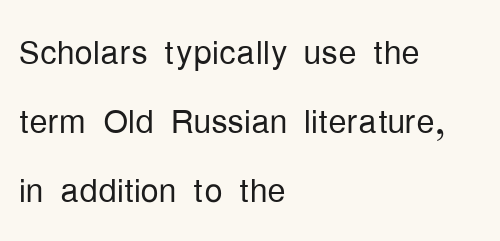
{"serif": "no", "italic": "no", "bold": "no", "weight": "light", "width": "condensed", "stroke_contrast": "low", "x_height": "medium", "monospaced": "no", "underline": "no", "align": "left", "line_spacing": "normal", "line_spacing_ratio": 1.5, "letter_spacing": "normal", "letter_spacing_em": 0.0, "glyph_px": 46}
